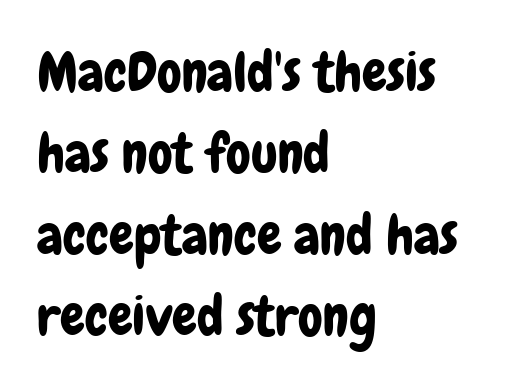
The image shows 55 px condensed sans-serif type, upright; set left-aligned, normal line spacing (1.48x), normal letter spacing, not underlined; low stroke contrast and a medium x-height.
